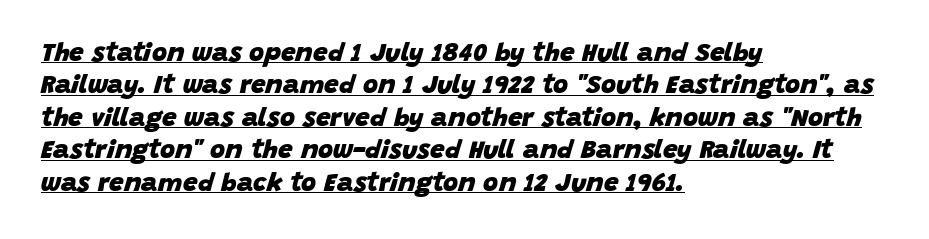
Q: Is the text bold? A: Yes.
Q: Is the text italic (slanted)? A: Yes, it leans right by about 15 degrees.
Q: Is the text underlined? A: Yes.
Q: How is the paragraph aligned? A: Left-aligned.
Q: Is the spacing between letters normal or unusually wide? A: Normal.
Q: Is the spacing between lines tight, normal or loose? A: Normal.
